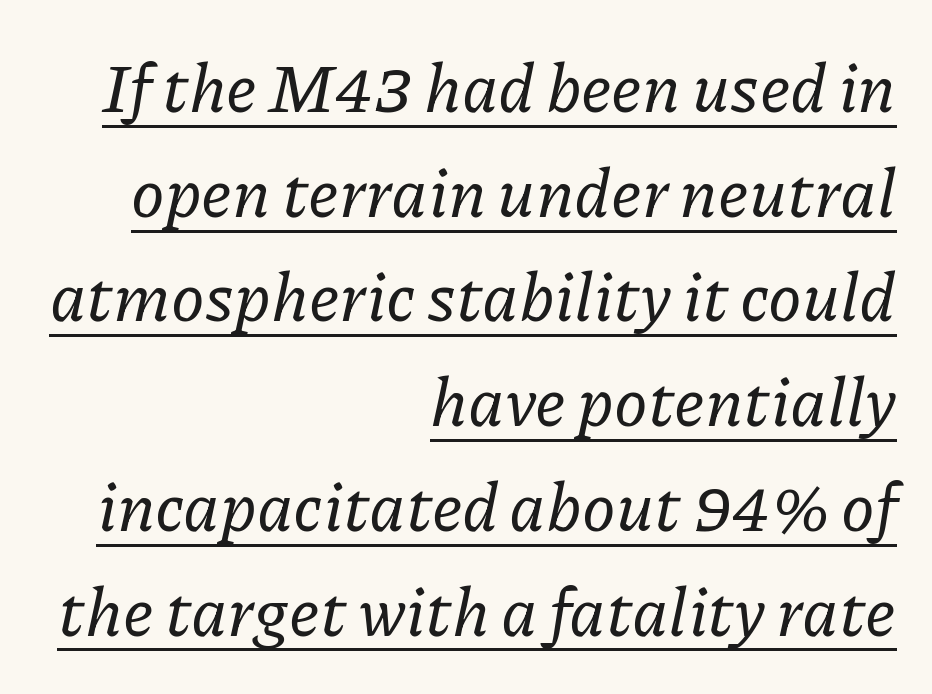
{"serif": "yes", "italic": "yes", "lean": "right", "slant_degrees": 11, "width": "normal", "stroke_contrast": "low", "x_height": "medium", "monospaced": "no", "underline": "yes", "align": "right", "line_spacing": "normal", "line_spacing_ratio": 1.54, "letter_spacing": "normal", "letter_spacing_em": 0.0, "glyph_px": 68}
